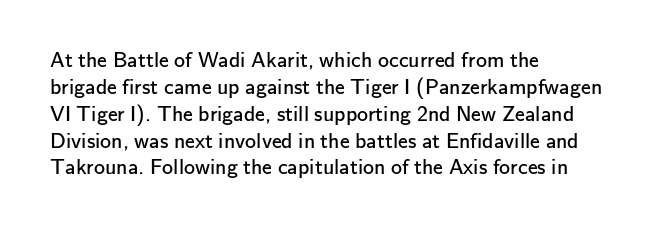
The image shows 22 px text type, upright; set left-aligned, line spacing 1.22x, normal letter spacing, not underlined.
